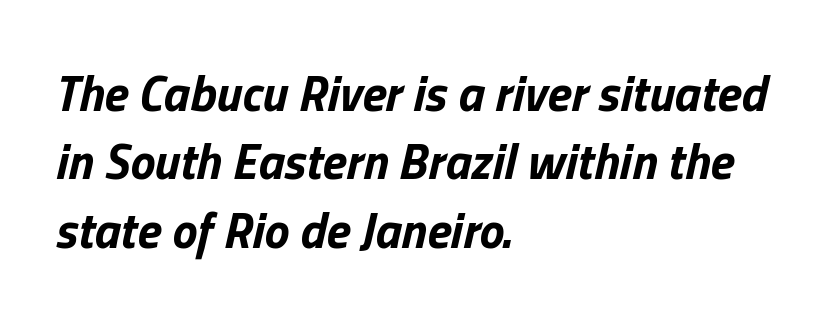
The image shows 50 px bold type, italic (leaning right); set left-aligned, normal line spacing (1.37x), normal letter spacing, not underlined; low stroke contrast and a medium x-height.
